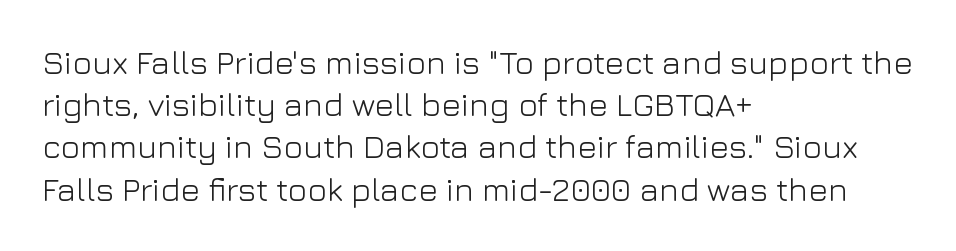
{"serif": "no", "italic": "no", "bold": "no", "weight": "light", "width": "normal", "stroke_contrast": "low", "x_height": "medium", "monospaced": "no", "underline": "no", "align": "left", "line_spacing": "normal", "line_spacing_ratio": 1.28, "letter_spacing": "normal", "letter_spacing_em": 0.0, "glyph_px": 33}
